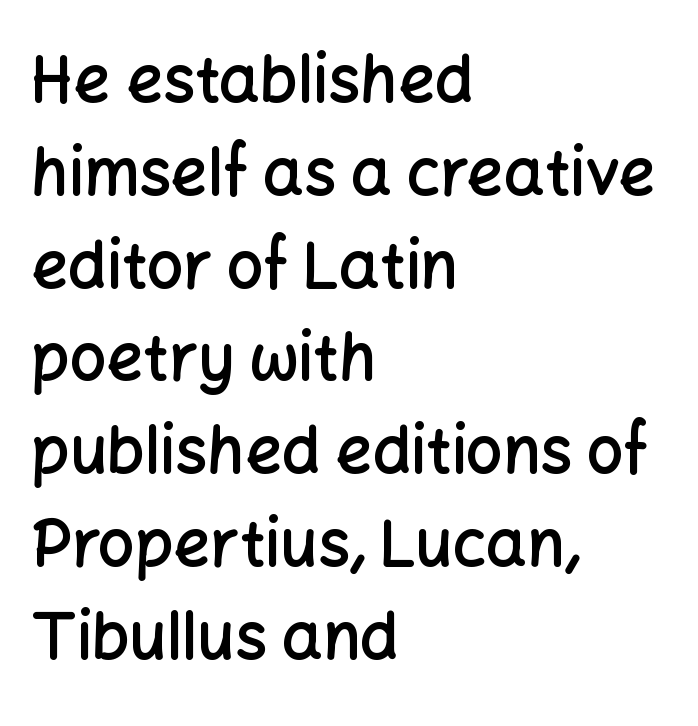
The image shows 64 px semibold sans-serif type, upright; set left-aligned, normal line spacing (1.45x), normal letter spacing, not underlined; low stroke contrast and a medium x-height.
